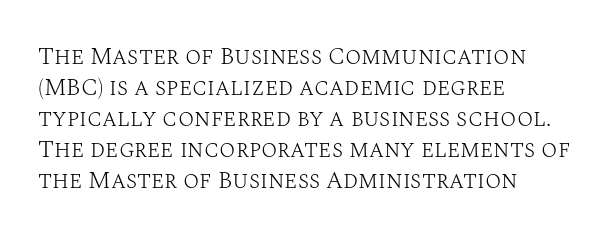
Q: Is the text bold? A: No.
Q: Is the text italic (slanted)? A: No, it is upright.
Q: Is the text underlined? A: No.
Q: How is the paragraph aligned? A: Left-aligned.
Q: Is the spacing between letters normal or unusually wide? A: Normal.
Q: Is the spacing between lines tight, normal or loose? A: Normal.
